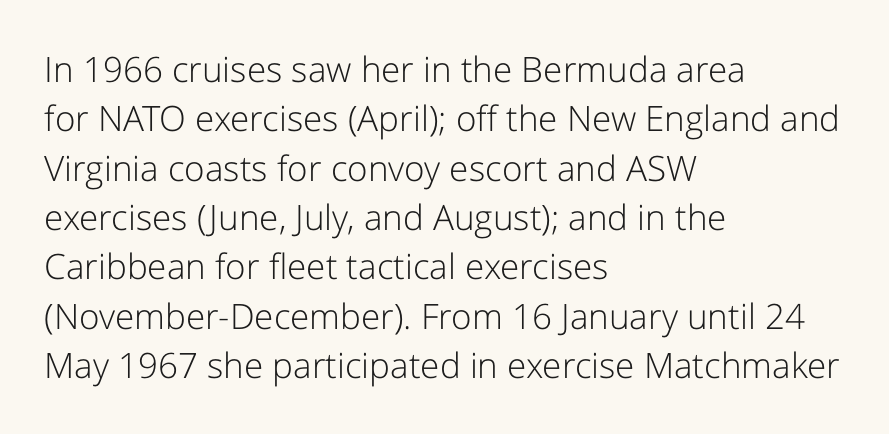
If you drew a ruler down the left edge, every line would touch it. The letters advance in unequal steps, a hallmark of proportional type. The lines sit at an ordinary, default distance from one another. Posture: vertical.
